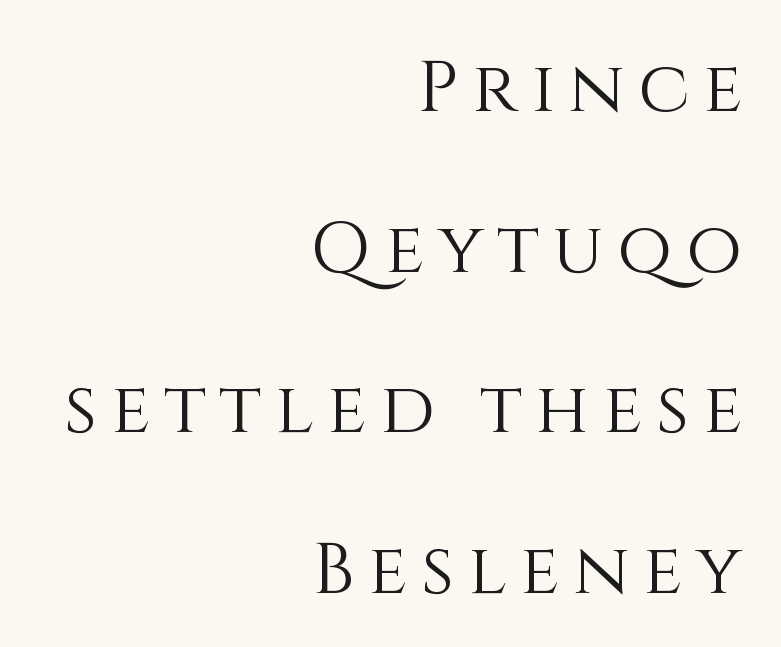
Q: Is the text bold? A: No.
Q: Is the text italic (slanted)? A: No, it is upright.
Q: Is the text underlined? A: No.
Q: How is the paragraph aligned? A: Right-aligned.
Q: Is the spacing between lines tight, normal or loose? A: Loose.
Q: Width (condensed, normal, or wide)? A: Normal.
Q: Stroke contrast? A: Medium.
Q: x-height? A: Large.
Q: Monospaced? A: No.
